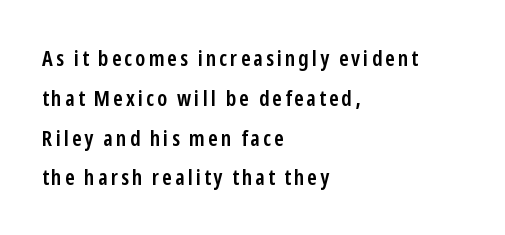
Q: Is the text bold? A: Semi-bold.
Q: Is the text italic (slanted)? A: No, it is upright.
Q: Is the text underlined? A: No.
Q: How is the paragraph aligned? A: Left-aligned.
